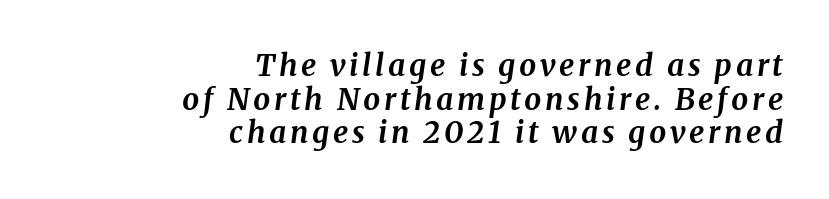
{"serif": "yes", "italic": "yes", "lean": "right", "slant_degrees": 8, "bold": "yes", "weight": "bold", "width": "normal", "stroke_contrast": "medium", "x_height": "medium", "monospaced": "no", "underline": "no", "align": "right", "line_spacing": "tight", "line_spacing_ratio": 1.12, "glyph_px": 30}
